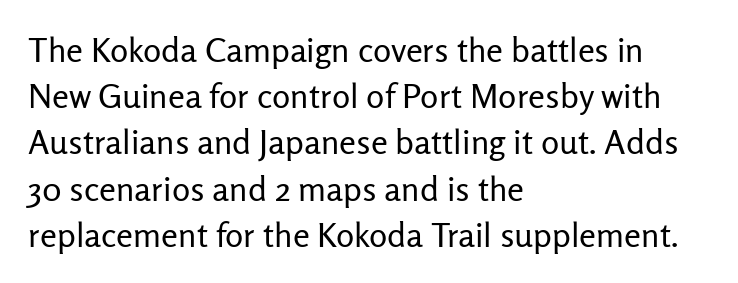
Stems and bowls with no extra thickness — not bold. A normal amount of white space separates one row of letters from the next. These lines are set flush left with a ragged right edge. Note the varied advance widths — an 'i' is clearly narrower than an 'm'. Observe the absence of serifs on each vertical stroke in this sample.
